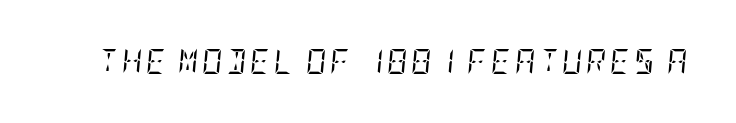
{"italic": "yes", "lean": "right", "slant_degrees": 5, "bold": "no", "underline": "no", "glyph_px": 25}
